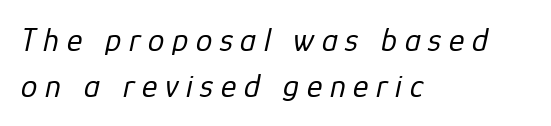
If you drew a ruler down the left edge, every line would touch it. Varying glyph widths throughout — classic text-font behaviour. Italic? Definitely — the glyphs are oblique. The strokes carry an ordinary text weight at most.
